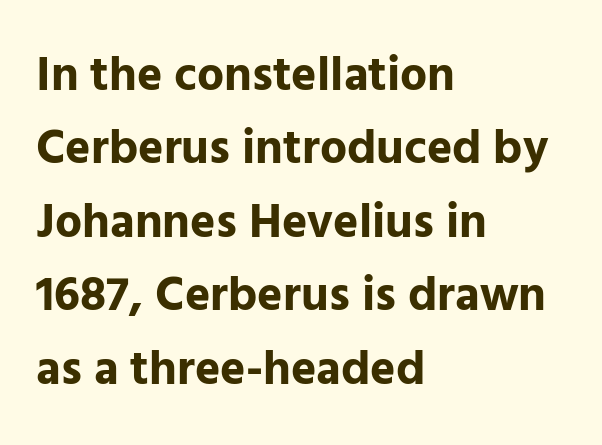
{"serif": "no", "italic": "no", "bold": "yes", "weight": "bold", "width": "normal", "stroke_contrast": "low", "x_height": "medium", "monospaced": "no", "underline": "no", "align": "left", "line_spacing": "normal", "line_spacing_ratio": 1.53, "letter_spacing": "normal", "letter_spacing_em": 0.0, "glyph_px": 48}
